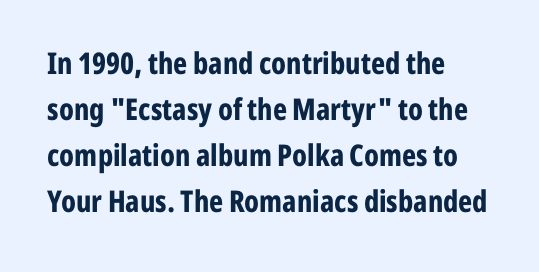
Notice how the passage keeps a crisp vertical edge on the left only. Looks like regular typesetting: each glyph gets only the width it needs. Each word holds together tightly as a unit, with standard inter-letter gaps. The passage shown is emphatically bold.
